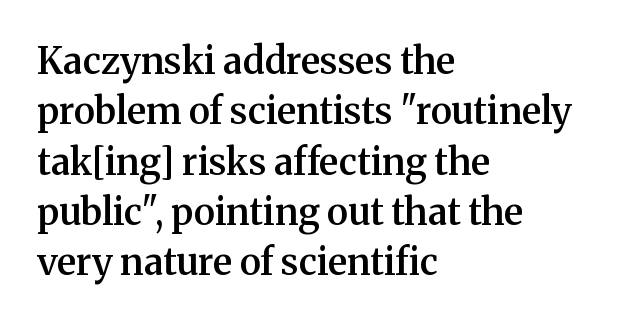
The characters look somewhat weighty, a semibold short of true bold. Beneath every word, the page is bare. Quick note: interline space is typical. Little horizontal feet cap the strokes, marking this as serif type.
